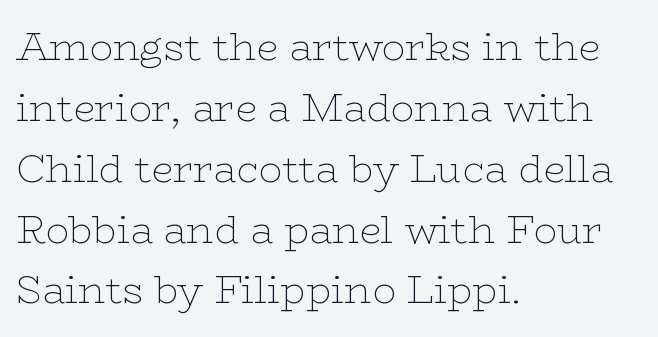
Q: Is the text bold? A: No.
Q: Is the text italic (slanted)? A: No, it is upright.
Q: Is the typeface a serif or a sans-serif typeface? A: Serif.
Q: Is the text underlined? A: No.
Q: How is the paragraph aligned? A: Left-aligned.
Q: Is the spacing between letters normal or unusually wide? A: Normal.
Q: Is the spacing between lines tight, normal or loose? A: Normal.
Q: Width (condensed, normal, or wide)? A: Wide.
Q: Stroke contrast? A: Low.
Q: x-height? A: Medium.
Q: Monospaced? A: No.
